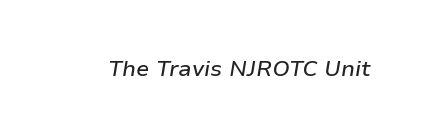
Nothing unusual about the tracking: characters are spaced as the font intends. The whole block is typeset with a tilt. Beneath every word, the page is bare.
